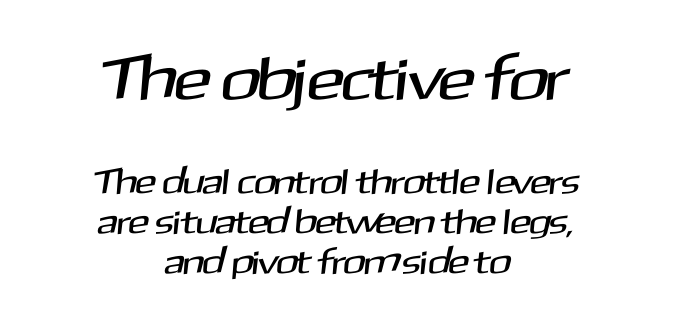
The lines in this sample share a center point and differ in where they start and stop. A typesetter would call this proportional, since set widths differ per character. How are the letters spaced? Ordinarily, with no added tracking. Vertically, the passage feels compressed, each row crowding the next.
